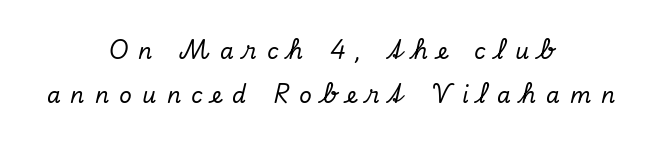
The vertical gap from one line to the next is large. The line texture is sparse and dotted thanks to wide tracking. Plain, unruled lines of type. Posture: slanted.
